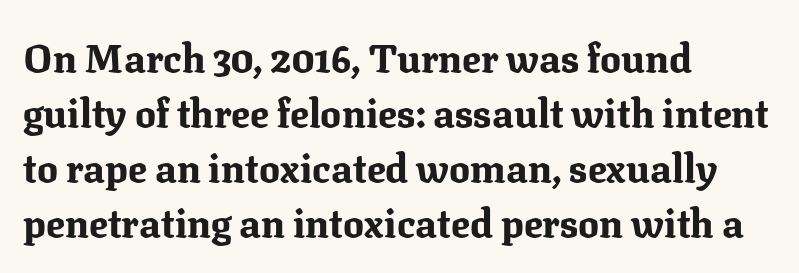
The image shows 39 px bold serif type, upright; set left-aligned, normal line spacing (1.41x), normal letter spacing, not underlined; medium stroke contrast and a medium x-height.
